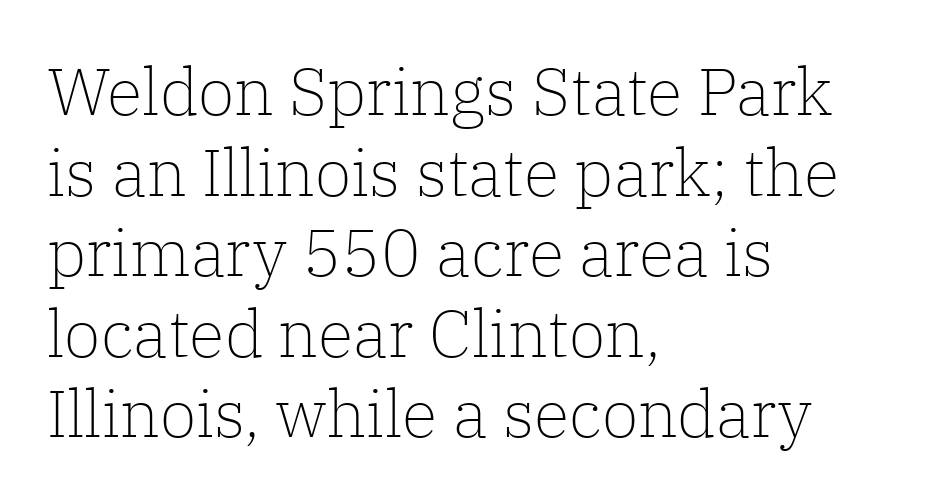
{"serif": "yes", "italic": "no", "bold": "no", "weight": "light", "width": "normal", "stroke_contrast": "low", "x_height": "medium", "monospaced": "no", "underline": "no", "align": "left", "line_spacing_ratio": 1.22, "letter_spacing": "normal", "letter_spacing_em": 0.0, "glyph_px": 66}
